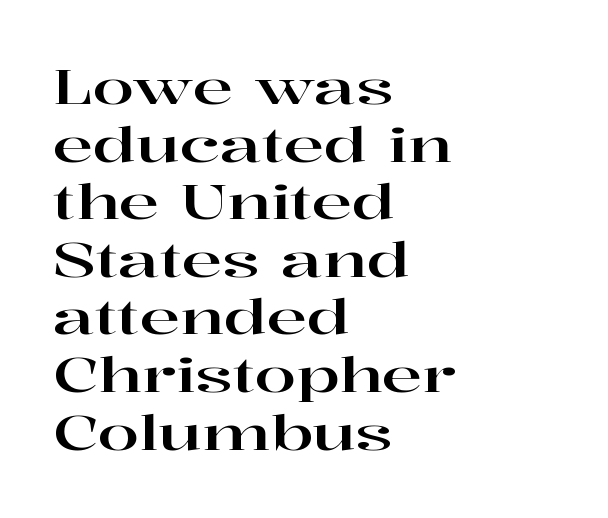
The image shows 48 px wide serif type, upright; set left-aligned, line spacing 1.2x, normal letter spacing, not underlined; high stroke contrast and a medium x-height.
